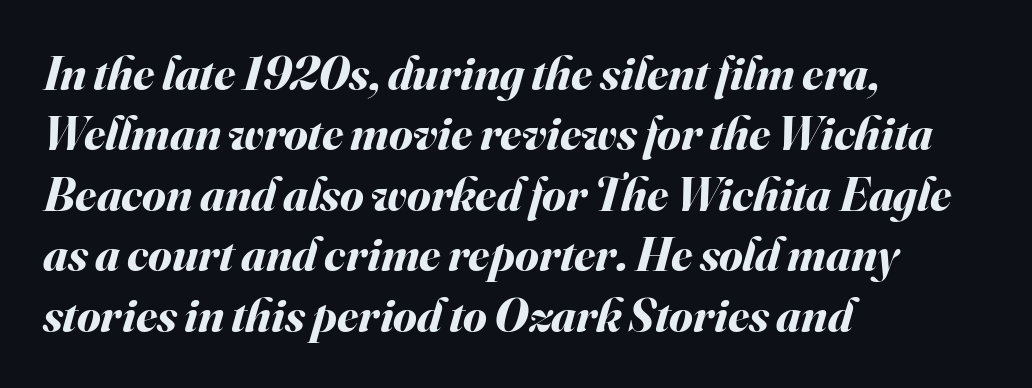
{"italic": "yes", "lean": "right", "slant_degrees": 16, "bold": "yes", "weight": "bold", "width": "normal", "stroke_contrast": "medium", "x_height": "small", "monospaced": "no", "underline": "no", "align": "left", "line_spacing": "normal", "line_spacing_ratio": 1.26, "letter_spacing": "normal", "letter_spacing_em": 0.0, "glyph_px": 48}
